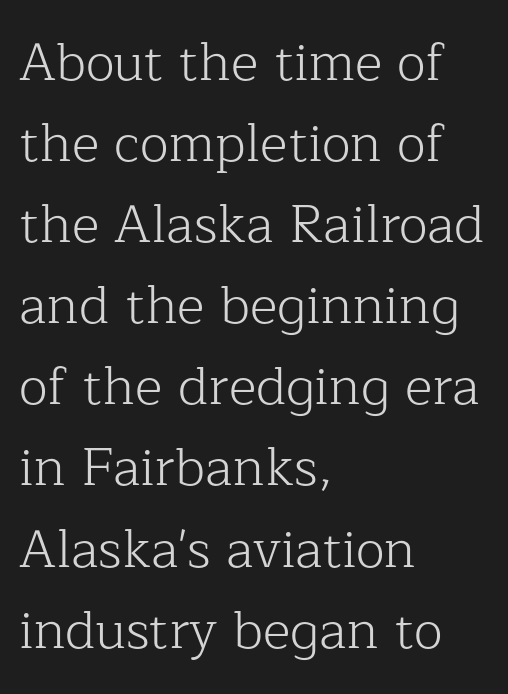
The image shows 53 px light serif type, upright; set left-aligned, normal line spacing (1.53x), normal letter spacing, not underlined; low stroke contrast and a medium x-height.
